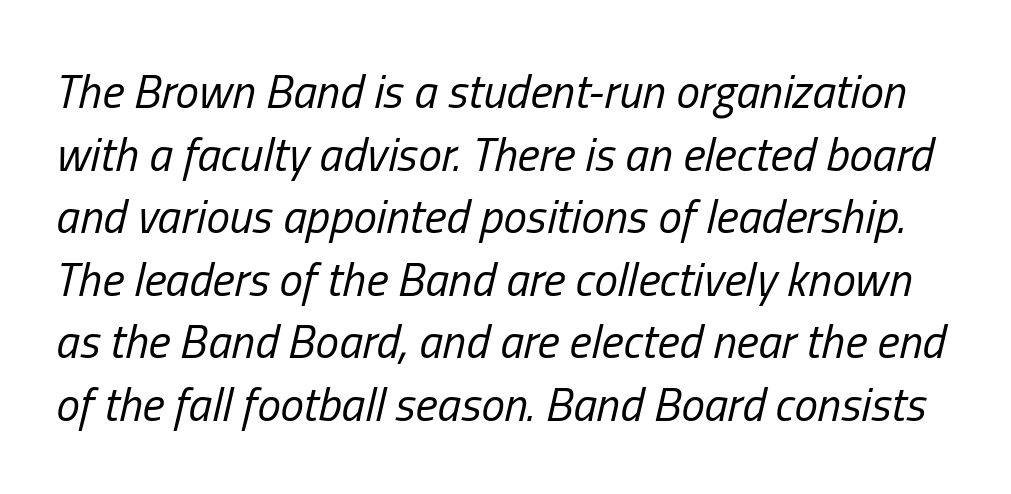
Each word holds together tightly as a unit, with standard inter-letter gaps. No extra ink here — the face is not bold. Line spacing here is normal. Do the characters align in a grid? No, the font is proportional. Observe the lean: these are italic letterforms. The space beneath each line is pristine and unruled.
